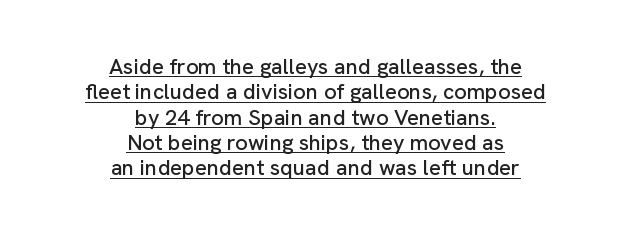
Vertical spacing — tight. Notice how the passage keeps no hard edge, just a central spine. Is there any slant? The stems are plumb. The passage shown is underscored from start to finish. Honestly, the letter spacing is just normal — you wouldn't notice it.
